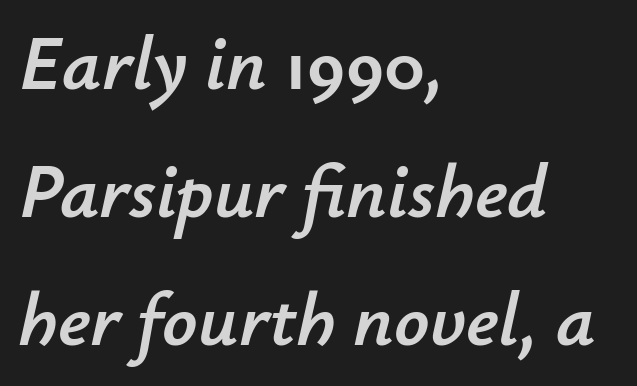
The rendering uses natural spacing where letterforms have individual widths. The string is rendered with underlining switched off. Horizontal bands of white between lines are of average thickness. Inter-character spacing is left at the font's built-in metrics. A student would call this left alignment; a typographer would say flush left, rag right. The passage shown leans; its letterforms are oblique.
